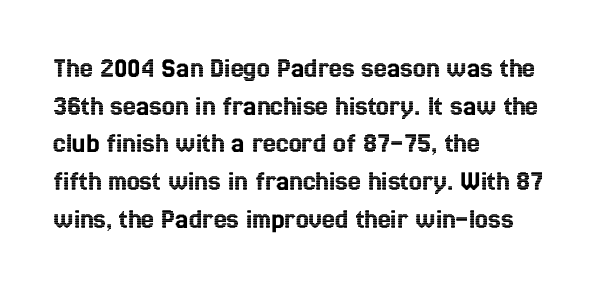
The image shows 29 px condensed type, upright; set left-aligned, normal line spacing (1.3x), normal letter spacing, not underlined; a medium x-height.
